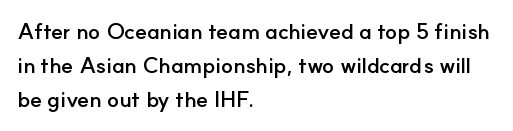
Q: Is the text bold? A: Yes.
Q: Is the text italic (slanted)? A: No, it is upright.
Q: Is the text underlined? A: No.
Q: How is the paragraph aligned? A: Left-aligned.
Q: Is the spacing between letters normal or unusually wide? A: Normal.
Q: Is the spacing between lines tight, normal or loose? A: Normal.
